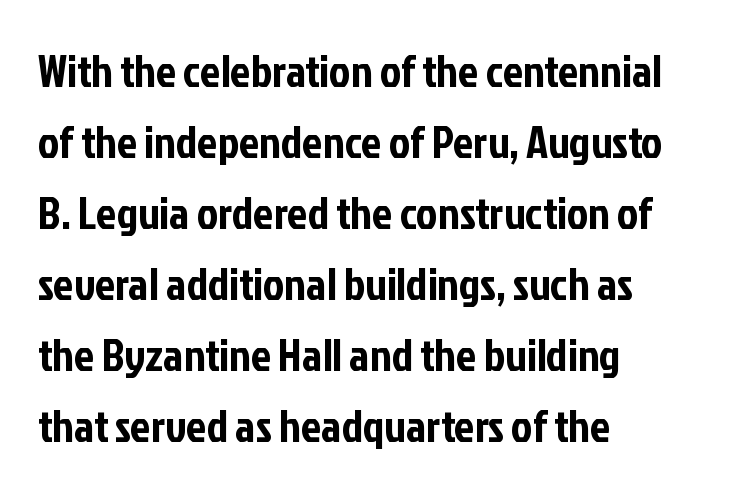
{"serif": "no", "italic": "no", "width": "condensed", "stroke_contrast": "low", "x_height": "medium", "monospaced": "no", "underline": "no", "align": "left", "line_spacing": "normal", "line_spacing_ratio": 1.58, "letter_spacing": "normal", "letter_spacing_em": 0.0, "glyph_px": 45}
